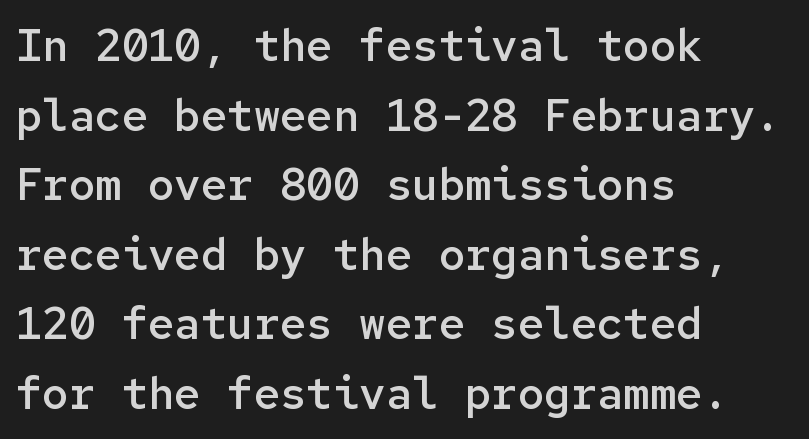
{"serif": "no", "italic": "no", "bold": "semi", "weight": "semibold", "width": "normal", "stroke_contrast": "low", "x_height": "medium", "monospaced": "yes", "underline": "no", "align": "left", "line_spacing": "normal", "line_spacing_ratio": 1.58, "letter_spacing": "normal", "letter_spacing_em": 0.0, "glyph_px": 44}
